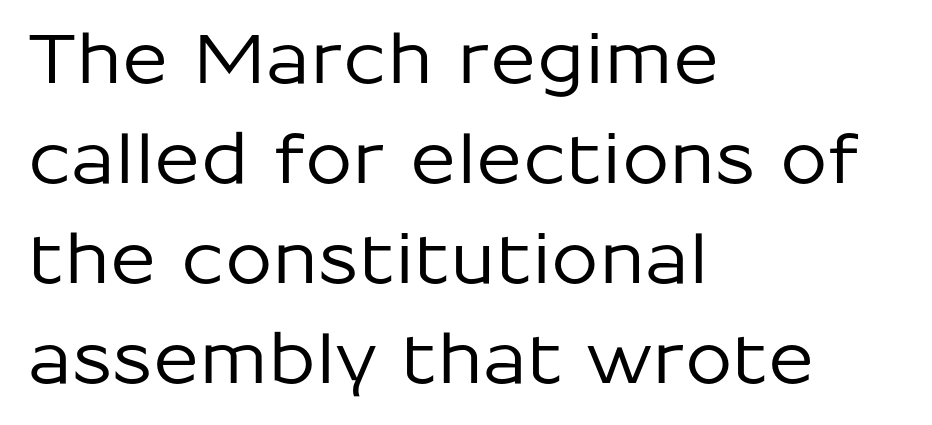
The image shows 68 px sans-serif type, upright; set left-aligned, normal line spacing (1.47x), normal letter spacing, not underlined; low stroke contrast and a medium x-height.
